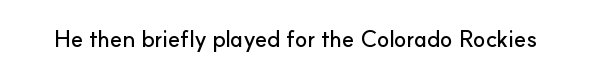
Each word holds together tightly as a unit, with standard inter-letter gaps. Posture: upright roman. The specimen omits any rule beneath the text block's lines.
